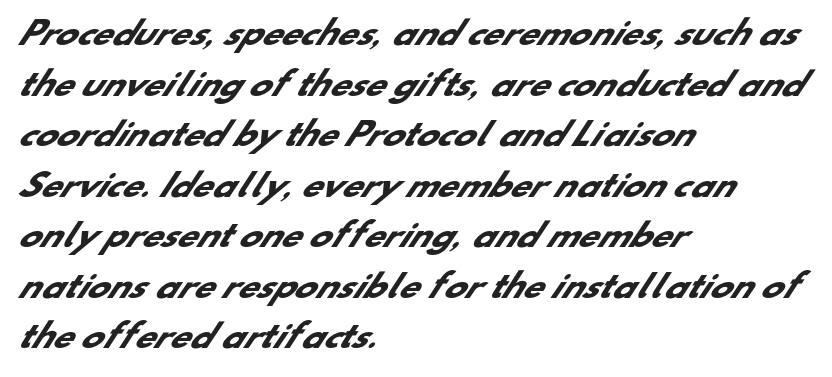
{"serif": "no", "bold": "yes", "weight": "heavy", "width": "normal", "stroke_contrast": "low", "x_height": "small", "monospaced": "no", "underline": "no", "align": "left", "line_spacing": "normal", "line_spacing_ratio": 1.58, "letter_spacing": "normal", "letter_spacing_em": 0.0, "glyph_px": 32}
